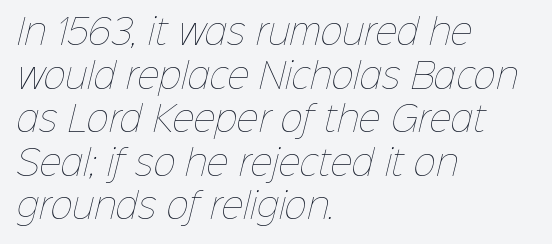
Q: Is the text bold? A: No.
Q: Is the text underlined? A: No.
Q: How is the paragraph aligned? A: Left-aligned.
Q: Is the spacing between letters normal or unusually wide? A: Normal.
Q: Is the spacing between lines tight, normal or loose? A: Normal.
Q: Width (condensed, normal, or wide)? A: Normal.
Q: Stroke contrast? A: Low.
Q: x-height? A: Medium.
Q: Monospaced? A: No.
